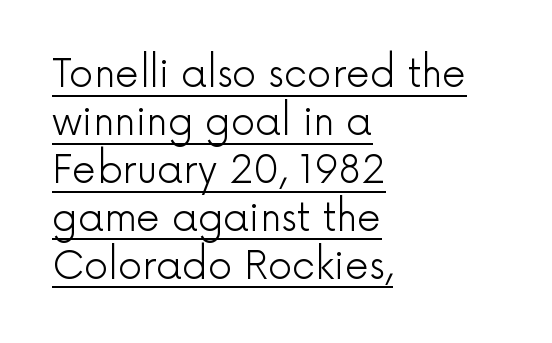
The passage shown is underscored from start to finish. Serif or sans? Sans — the stroke terminals are bare. A student would call this left alignment; a typographer would say flush left, rag right. You could call the tracking neutral — neither tight nor loose. No italicization has been applied; the sample stays upright. This reads as an unemphasized weight, regular at the heaviest.
